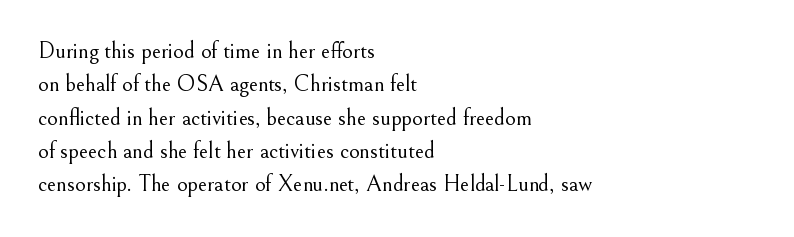
The image shows 23 px text type, upright; set left-aligned, normal line spacing (1.45x), normal letter spacing, not underlined.
